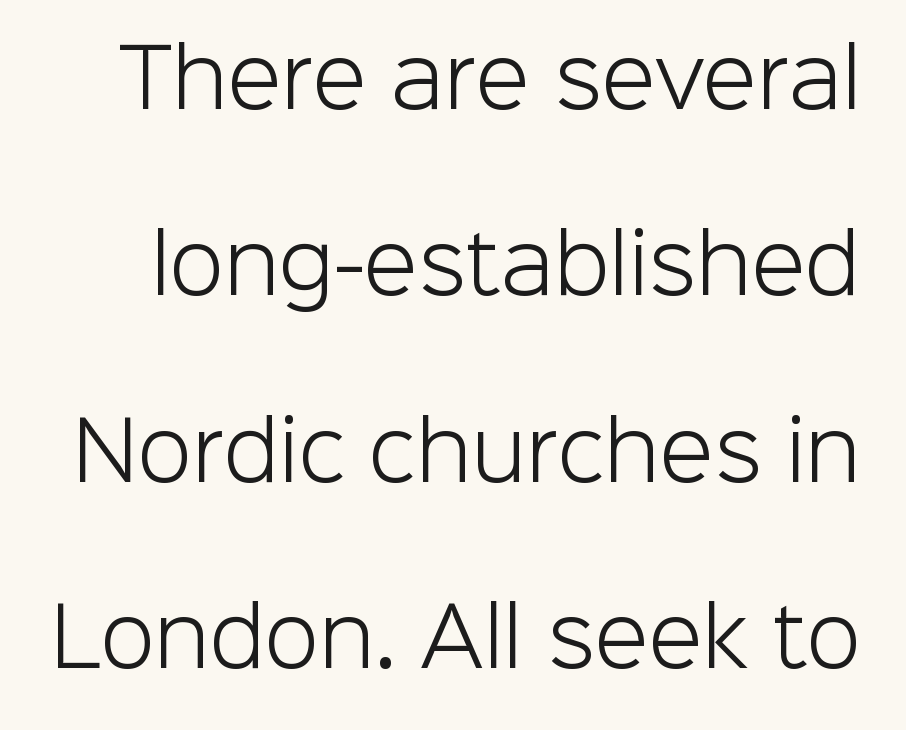
The string is rendered with underlining switched off. The font sits on the lighter half of the weight spectrum, regular included. Looks like regular typesetting: each glyph gets only the width it needs. In terms of posture, this sample is upright.
